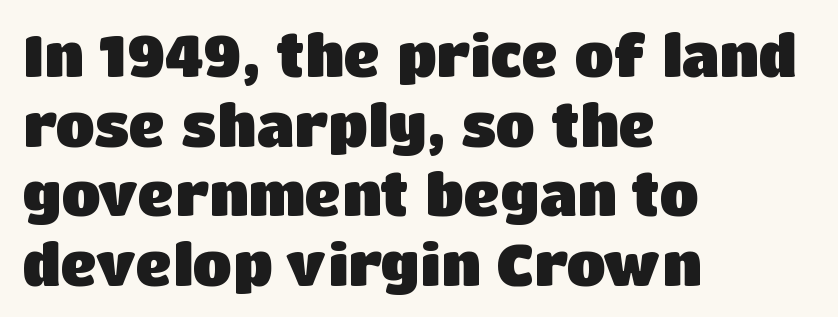
Q: Is the text bold? A: Yes.
Q: Is the text italic (slanted)? A: No, it is upright.
Q: Is the typeface a serif or a sans-serif typeface? A: Sans-serif.
Q: Is the text underlined? A: No.
Q: How is the paragraph aligned? A: Left-aligned.
Q: Is the spacing between letters normal or unusually wide? A: Normal.
Q: Width (condensed, normal, or wide)? A: Normal.
Q: Stroke contrast? A: Low.
Q: x-height? A: Large.
Q: Monospaced? A: No.
